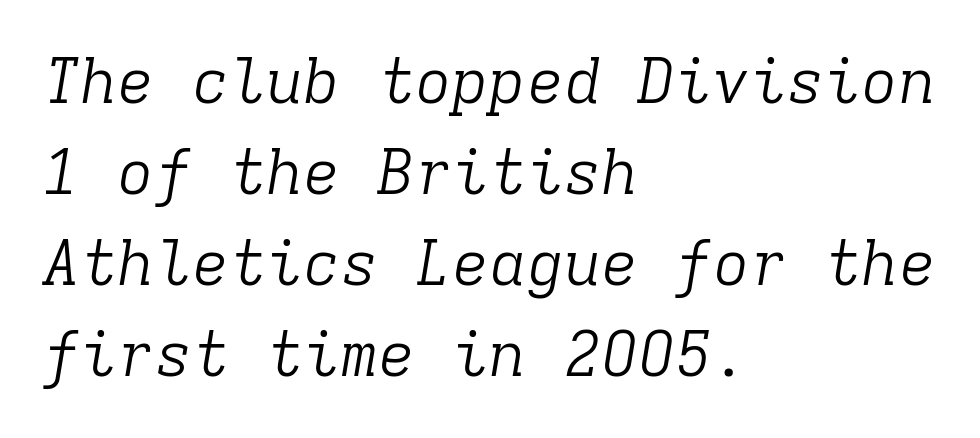
The image shows 62 px light serif type, italic (leaning right), monospaced; set left-aligned, normal line spacing (1.47x), normal letter spacing, not underlined; low stroke contrast and a medium x-height.
